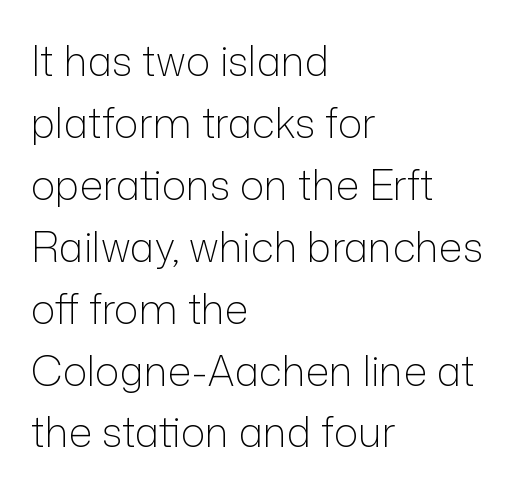
{"serif": "no", "italic": "no", "bold": "no", "weight": "light", "width": "normal", "stroke_contrast": "low", "x_height": "medium", "monospaced": "no", "underline": "no", "align": "left", "line_spacing": "normal", "line_spacing_ratio": 1.51, "letter_spacing": "normal", "letter_spacing_em": 0.0, "glyph_px": 41}
